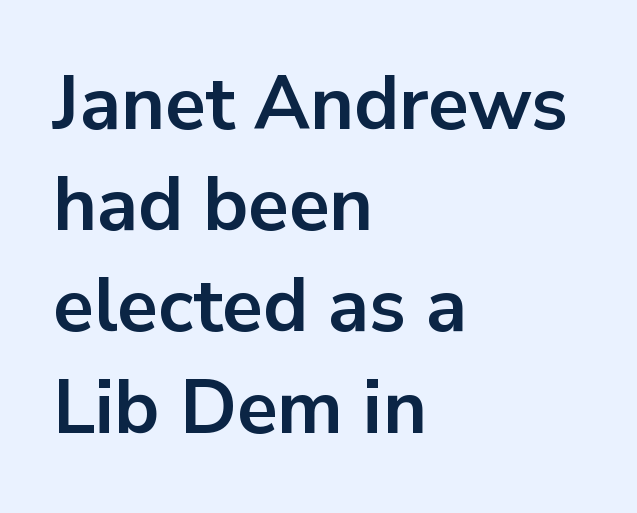
{"serif": "no", "italic": "no", "bold": "yes", "weight": "bold", "width": "normal", "stroke_contrast": "low", "x_height": "medium", "monospaced": "no", "underline": "no", "align": "left", "line_spacing": "normal", "line_spacing_ratio": 1.35, "letter_spacing": "normal", "letter_spacing_em": 0.0, "glyph_px": 75}
